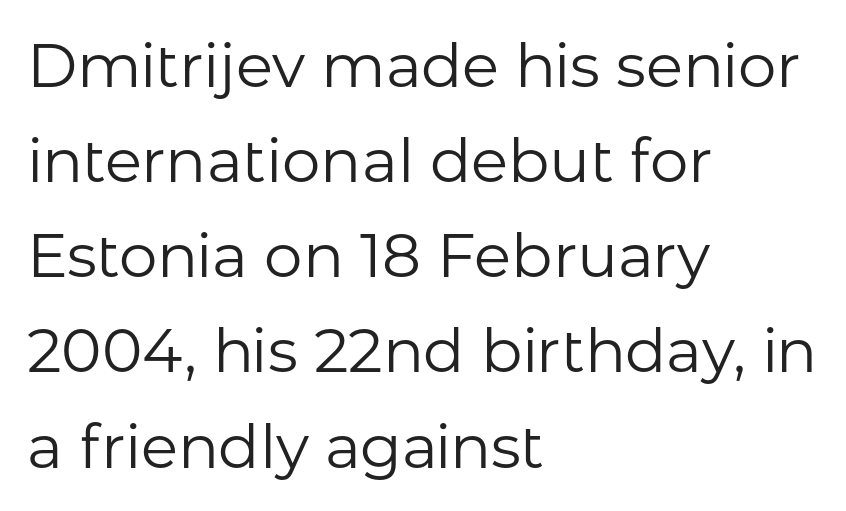
The image shows 61 px regular-weight sans-serif type, upright; set left-aligned, normal line spacing (1.56x), normal letter spacing, not underlined; low stroke contrast and a medium x-height.
